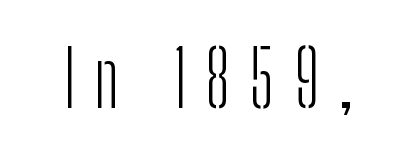
{"serif": "no", "italic": "no", "bold": "no", "weight": "light", "width": "condensed", "stroke_contrast": "low", "x_height": "medium", "monospaced": "no", "underline": "no", "letter_spacing": "wide", "letter_spacing_em": 0.24, "glyph_px": 77}
